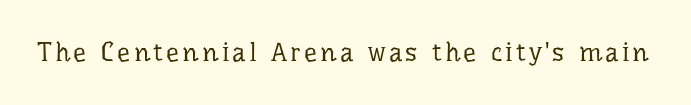
The image shows 26 px text type, upright; set not underlined.
